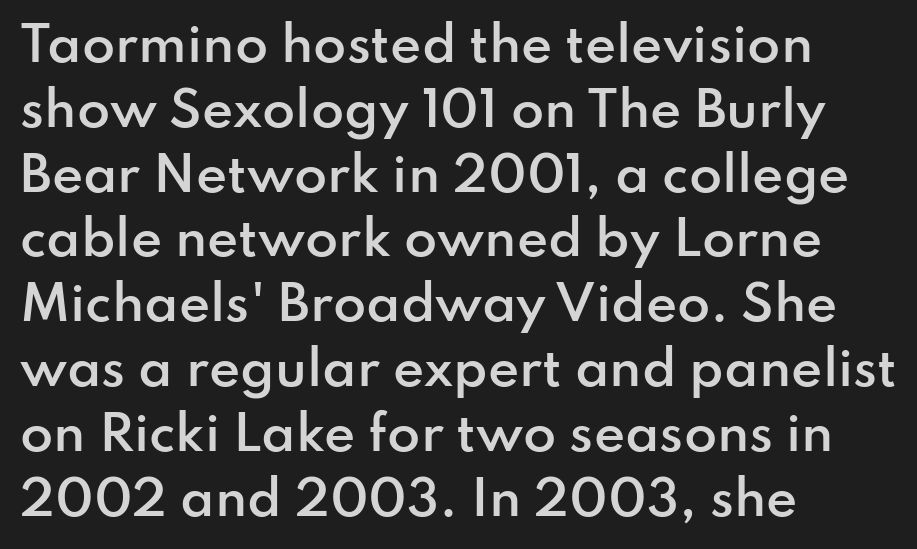
{"serif": "no", "italic": "no", "bold": "semi", "weight": "semibold", "width": "normal", "stroke_contrast": "low", "x_height": "small", "monospaced": "no", "underline": "no", "align": "left", "line_spacing": "normal", "line_spacing_ratio": 1.35, "letter_spacing": "normal", "letter_spacing_em": 0.0, "glyph_px": 48}
